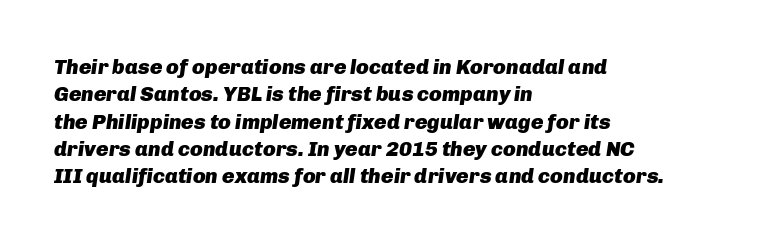
Q: Is the text bold? A: Yes.
Q: Is the text italic (slanted)? A: Yes, it leans right by about 8 degrees.
Q: Is the text underlined? A: No.
Q: How is the paragraph aligned? A: Left-aligned.
Q: Is the spacing between letters normal or unusually wide? A: Normal.
Q: Is the spacing between lines tight, normal or loose? A: Normal.
